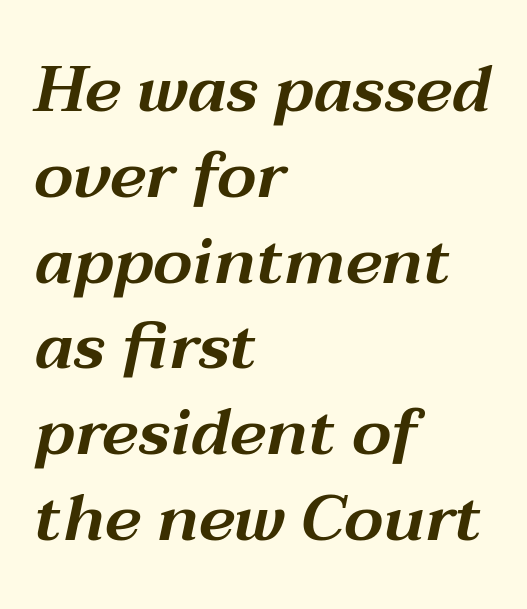
The image shows 65 px wide type, italic (leaning right); set left-aligned, normal line spacing (1.32x), normal letter spacing, not underlined; medium stroke contrast and a medium x-height.
